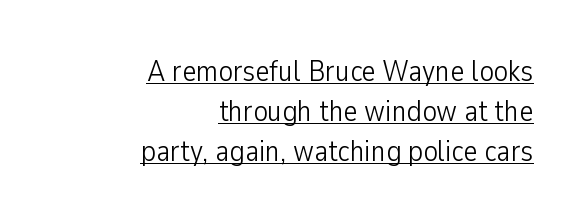
{"serif": "no", "italic": "no", "bold": "no", "weight": "light", "width": "condensed", "stroke_contrast": "low", "x_height": "medium", "monospaced": "no", "underline": "yes", "align": "right", "line_spacing": "normal", "line_spacing_ratio": 1.33, "letter_spacing": "normal", "letter_spacing_em": 0.0, "glyph_px": 30}
